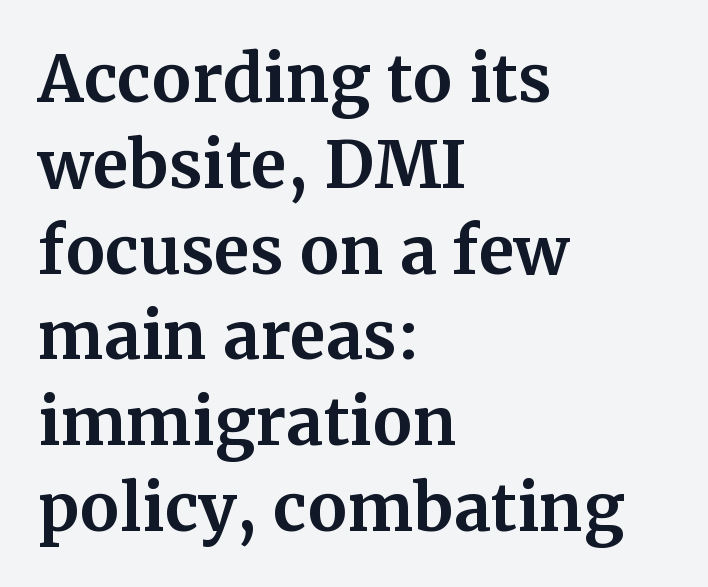
Q: Is the text bold? A: Yes.
Q: Is the text italic (slanted)? A: No, it is upright.
Q: Is the typeface a serif or a sans-serif typeface? A: Serif.
Q: Is the text underlined? A: No.
Q: How is the paragraph aligned? A: Left-aligned.
Q: Is the spacing between letters normal or unusually wide? A: Normal.
Q: Is the spacing between lines tight, normal or loose? A: Normal.
Q: Width (condensed, normal, or wide)? A: Normal.
Q: Stroke contrast? A: Medium.
Q: x-height? A: Medium.
Q: Monospaced? A: No.
